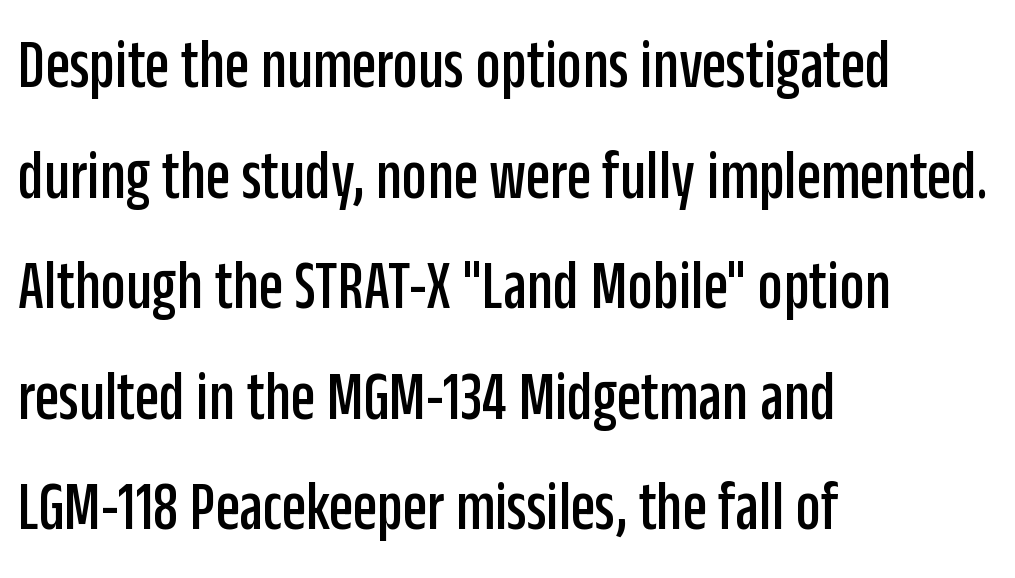
{"serif": "no", "italic": "no", "width": "condensed", "stroke_contrast": "low", "x_height": "large", "monospaced": "no", "underline": "no", "align": "left", "line_spacing": "normal", "line_spacing_ratio": 1.58, "letter_spacing": "normal", "letter_spacing_em": 0.0, "glyph_px": 70}
